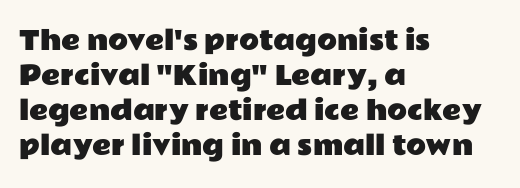
Upright lettering throughout. A classic flush-left, rag-right setting is used for this passage. Underlining? Definitely not there. The passage shown stacks its lines at a standard gap. The letterforms sit shoulder to shoulder at normal distance.
